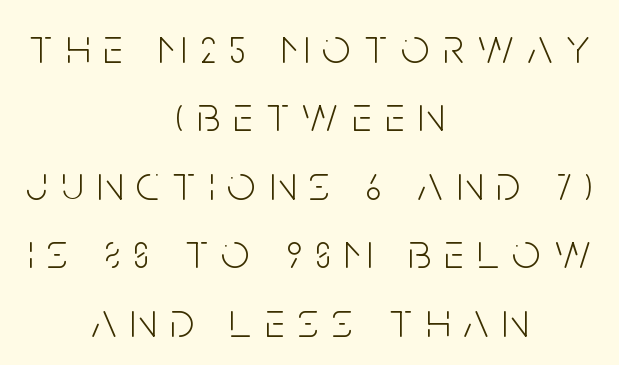
{"serif": "no", "italic": "no", "bold": "no", "weight": "light", "width": "condensed", "stroke_contrast": "low", "x_height": "large", "monospaced": "no", "underline": "no", "align": "center", "line_spacing": "normal", "line_spacing_ratio": 1.37, "letter_spacing": "wide", "letter_spacing_em": 0.27, "glyph_px": 50}
